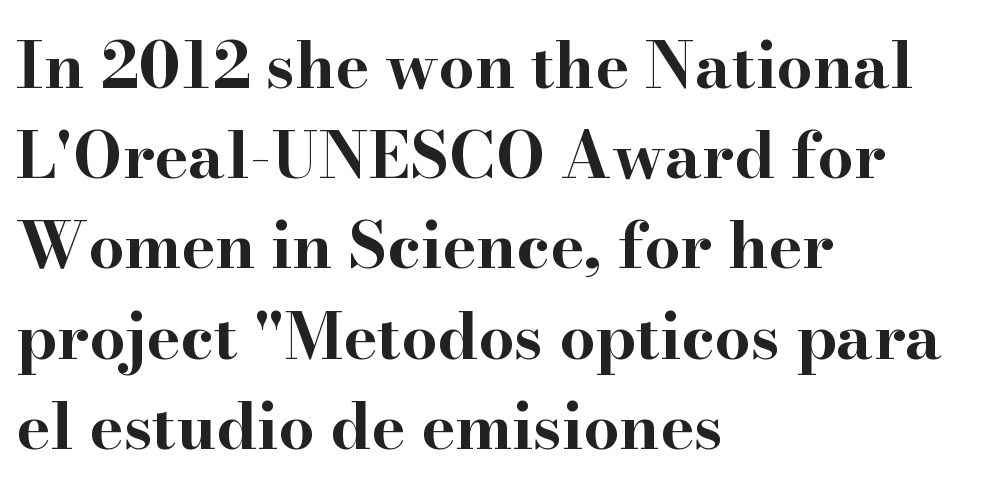
A typesetter would call this leading conventional body-copy spacing. To sum up the face: it has serifs. I'd describe the lettering as bold — thick and assertive. The rendering uses natural spacing where letterforms have individual widths. Posture: vertical.
